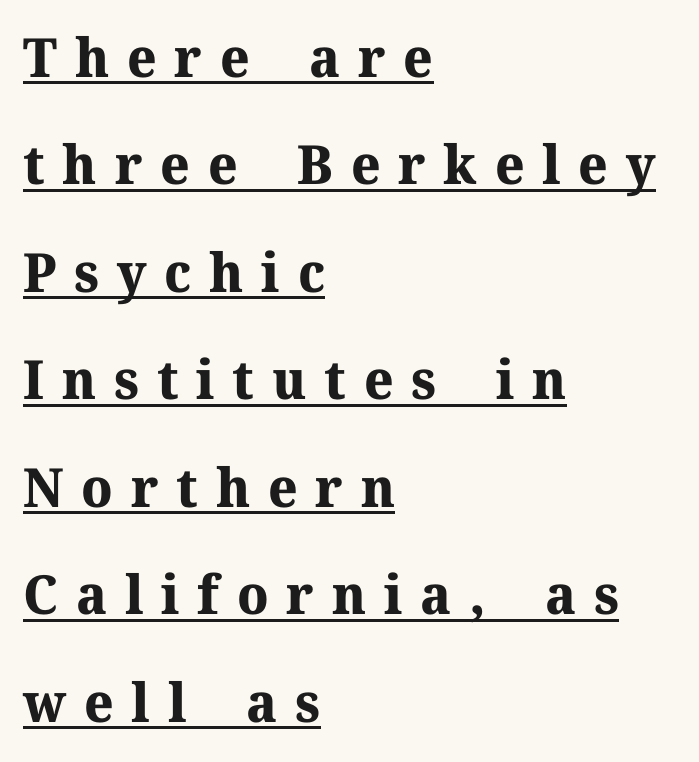
The image shows 54 px bold serif type, upright; set left-aligned, loose line spacing (1.99x), unusually wide letter spacing (+0.33 em), underlined; medium stroke contrast and a medium x-height.
